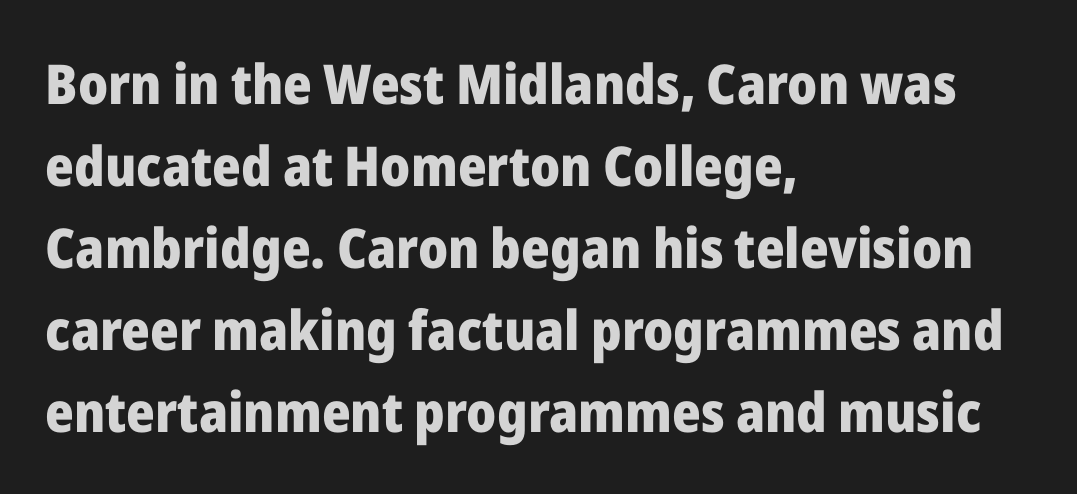
{"serif": "no", "italic": "no", "bold": "yes", "weight": "heavy", "width": "normal", "stroke_contrast": "low", "x_height": "medium", "monospaced": "no", "underline": "no", "align": "left", "line_spacing": "normal", "line_spacing_ratio": 1.49, "letter_spacing": "normal", "letter_spacing_em": 0.0, "glyph_px": 55}
